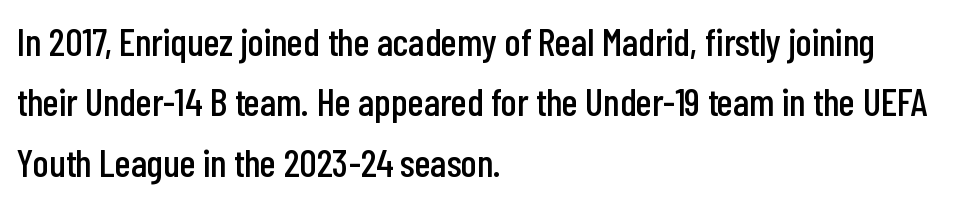
The image shows 39 px condensed sans-serif type, upright; set left-aligned, normal line spacing (1.55x), normal letter spacing, not underlined; low stroke contrast and a medium x-height.
